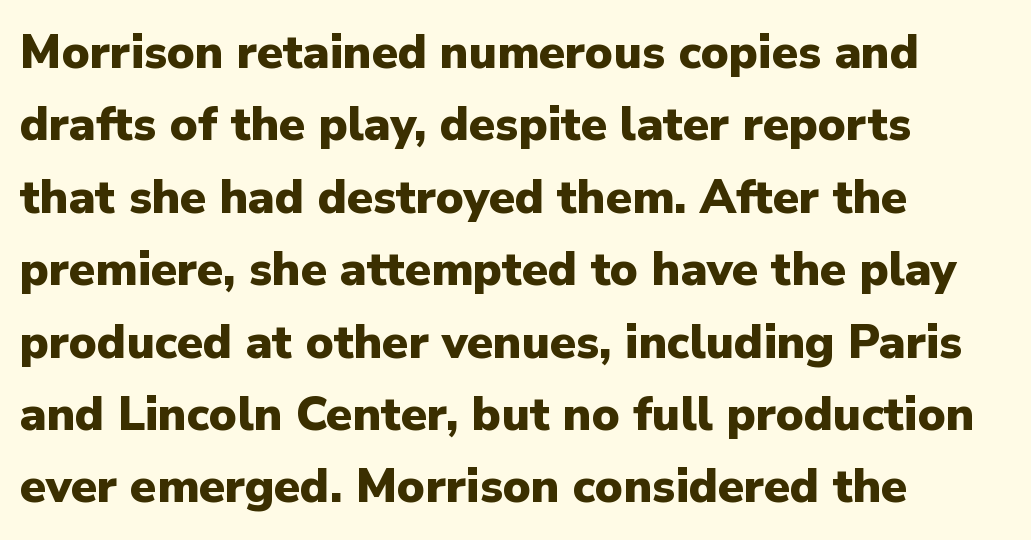
The image shows 47 px heavy sans-serif type, upright; set left-aligned, normal line spacing (1.54x), normal letter spacing, not underlined; low stroke contrast and a medium x-height.
